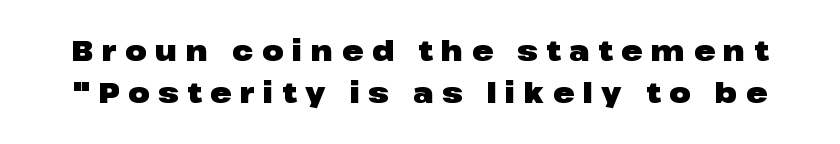
Q: Is the text bold? A: Yes.
Q: Is the text italic (slanted)? A: No, it is upright.
Q: Is the typeface a serif or a sans-serif typeface? A: Sans-serif.
Q: Is the text underlined? A: No.
Q: Is the spacing between letters normal or unusually wide? A: Unusually wide.
Q: Is the spacing between lines tight, normal or loose? A: Normal.
Q: Width (condensed, normal, or wide)? A: Wide.
Q: Stroke contrast? A: Low.
Q: x-height? A: Medium.
Q: Monospaced? A: No.
